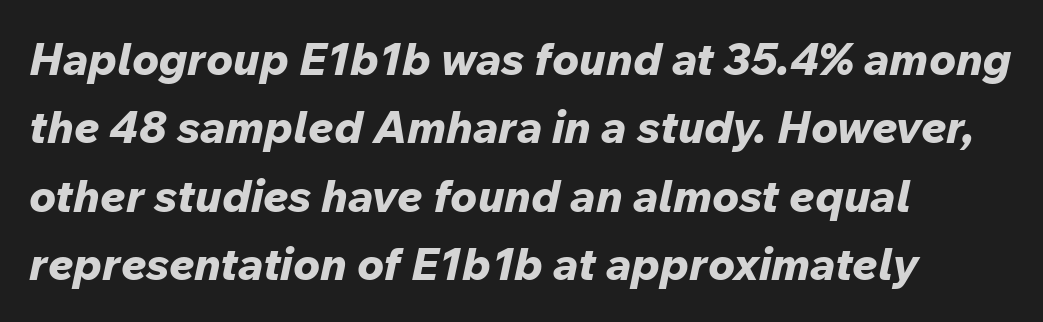
{"italic": "yes", "lean": "right", "slant_degrees": 12, "bold": "yes", "weight": "bold", "width": "normal", "stroke_contrast": "low", "x_height": "medium", "monospaced": "no", "underline": "no", "align": "left", "line_spacing": "normal", "line_spacing_ratio": 1.52, "letter_spacing": "normal", "letter_spacing_em": 0.0, "glyph_px": 45}
